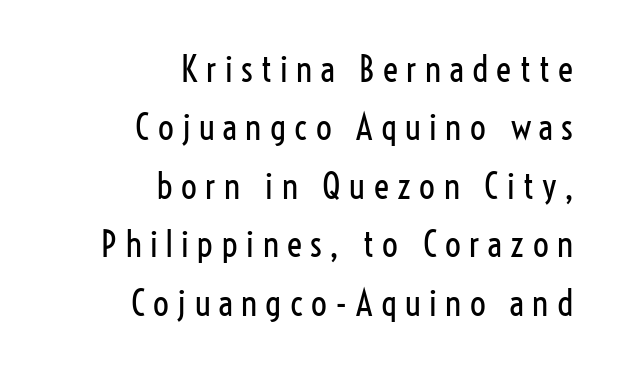
The passage shown has open, widely tracked lettering throughout. The face used here is proportionally spaced, like ordinary book or web type. One-word summary of the alignment: right. It's the straight-up-and-down kind of type. The strokes are not fattened; the text isn't bold. The words here are not underlined.
